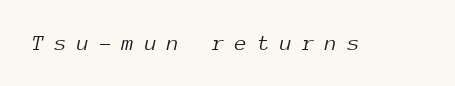
When letters slant like this, we call the style italic. In terms of letterspacing, this is a distinctly airy, spread setting. The cut favours lightness, reaching ordinary text weight at its darkest. The words here are not underlined.
